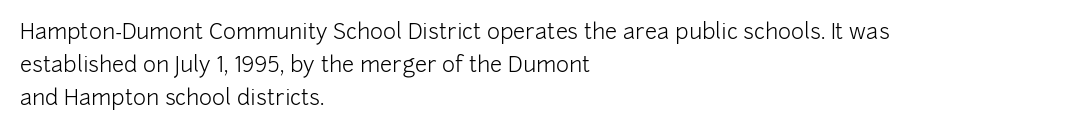
Descender tails drop into unmarked territory. Vertically, the passage feels balanced, rows spaced as you'd expect. The typesetter chose a ragged-right arrangement here. The typography opts for an upright posture over an oblique one. The rendering keeps characters at their native spacing. Stroke mass is kept to a normal reading level or below.
